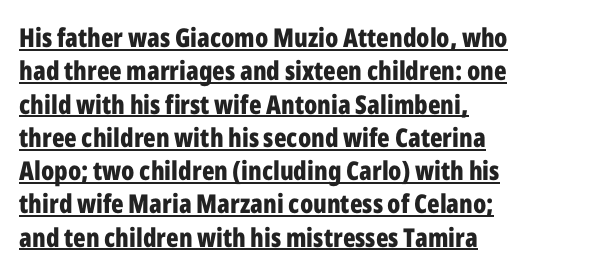
Q: Is the text bold? A: Yes.
Q: Is the text italic (slanted)? A: No, it is upright.
Q: Is the text underlined? A: Yes.
Q: How is the paragraph aligned? A: Left-aligned.
Q: Is the spacing between letters normal or unusually wide? A: Normal.
Q: Is the spacing between lines tight, normal or loose? A: Normal.
